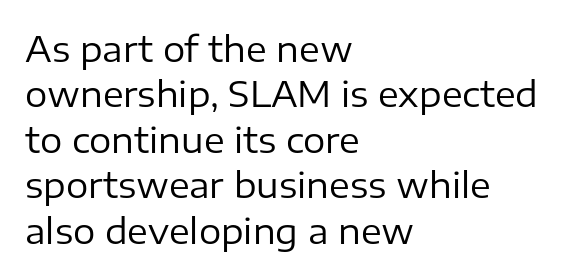
The image shows 35 px regular-weight sans-serif type, upright; set left-aligned, normal line spacing (1.3x), normal letter spacing, not underlined; low stroke contrast and a medium x-height.
